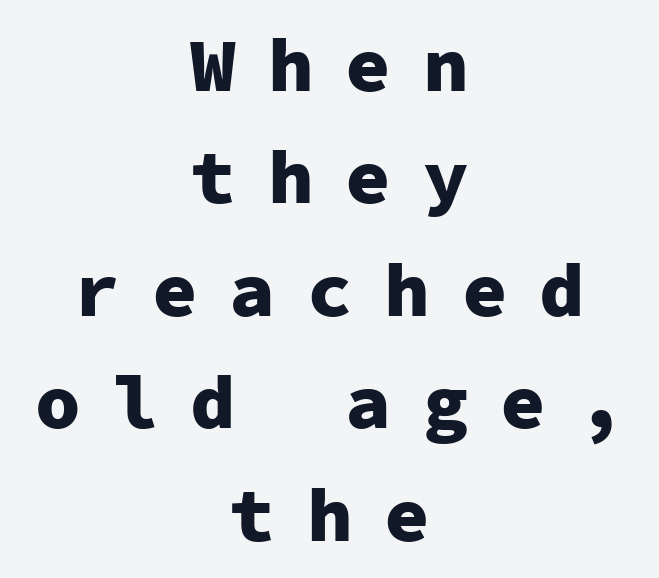
The image shows 76 px heavy sans-serif type, upright, monospaced; set centered, normal line spacing (1.48x), unusually wide letter spacing (+0.42 em), not underlined; low stroke contrast and a medium x-height.
